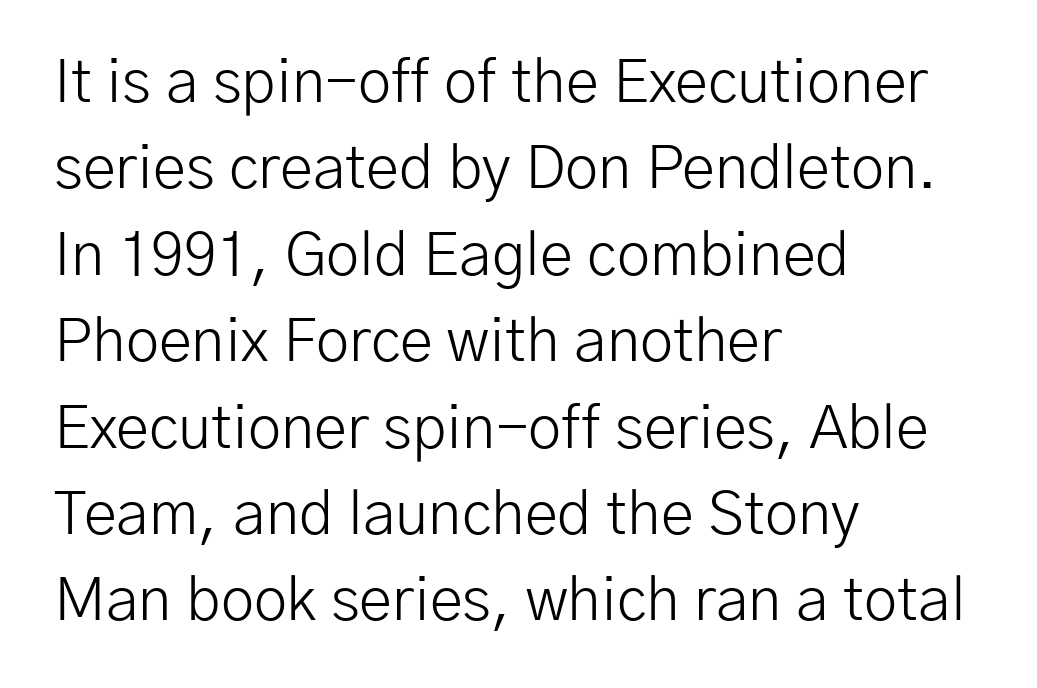
{"serif": "no", "italic": "no", "bold": "no", "weight": "light", "width": "normal", "stroke_contrast": "low", "x_height": "medium", "monospaced": "no", "underline": "no", "align": "left", "line_spacing": "normal", "line_spacing_ratio": 1.44, "letter_spacing": "normal", "letter_spacing_em": 0.0, "glyph_px": 60}
